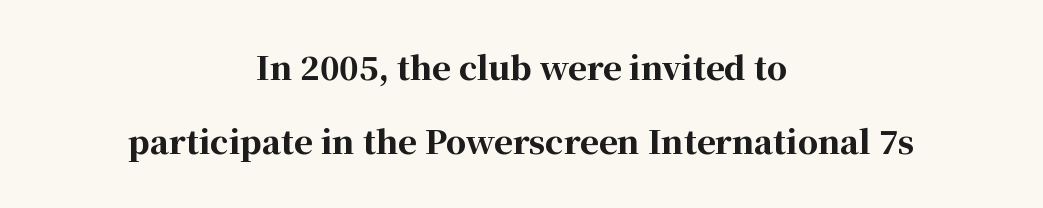
The image shows 32 px bold serif type, upright; set centered, loose line spacing (2.32x), normal letter spacing, not underlined; high stroke contrast and a medium x-height.
